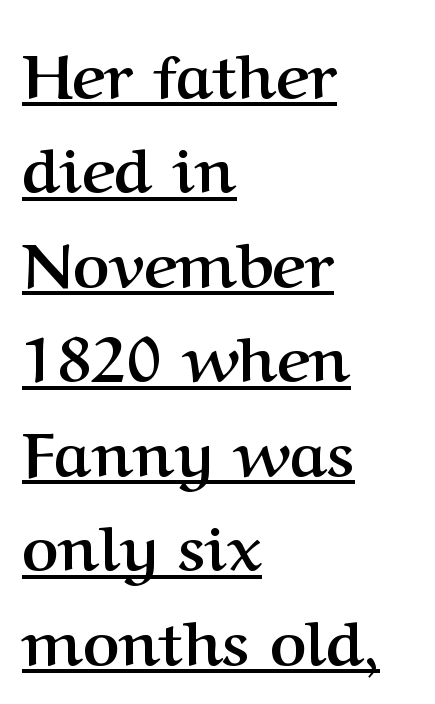
{"serif": "yes", "italic": "no", "bold": "yes", "weight": "semibold", "width": "normal", "stroke_contrast": "medium", "x_height": "medium", "monospaced": "no", "underline": "yes", "align": "left", "line_spacing": "normal", "line_spacing_ratio": 1.5, "letter_spacing": "normal", "letter_spacing_em": 0.0, "glyph_px": 63}
